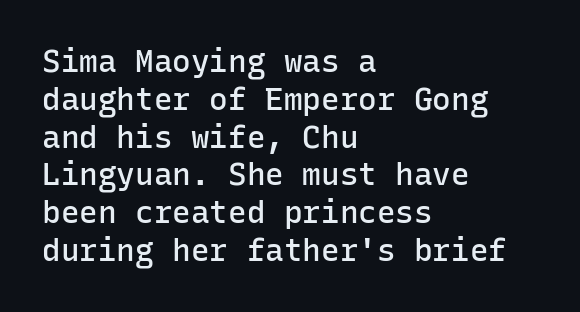
The letters stand straight up with perfectly vertical stems. Horizontal alignment here is leftward, the default for most running prose. Does extra space separate the letters? No, they use regular spacing. Think of a typewriter: that constant character pitch is what you see here. Type style note: lacks serifs. Does the weight exceed regular? Yes, but only to semibold.
